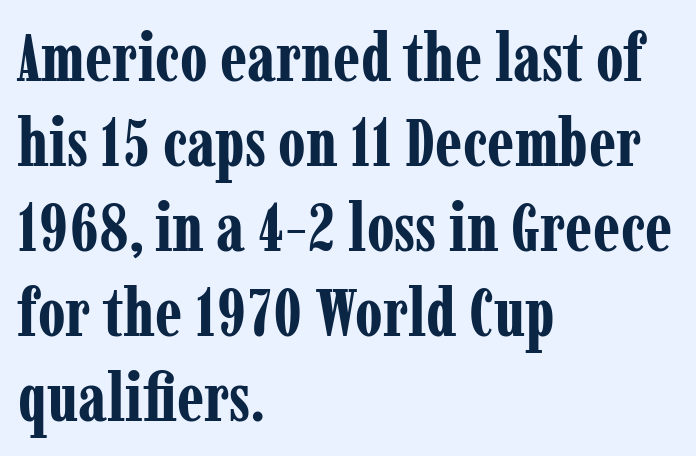
Q: Is the text bold? A: Yes.
Q: Is the text italic (slanted)? A: No, it is upright.
Q: Is the typeface a serif or a sans-serif typeface? A: Serif.
Q: Is the text underlined? A: No.
Q: How is the paragraph aligned? A: Left-aligned.
Q: Is the spacing between letters normal or unusually wide? A: Normal.
Q: Is the spacing between lines tight, normal or loose? A: Normal.
Q: Width (condensed, normal, or wide)? A: Condensed.
Q: Stroke contrast? A: Low.
Q: x-height? A: Medium.
Q: Monospaced? A: No.
